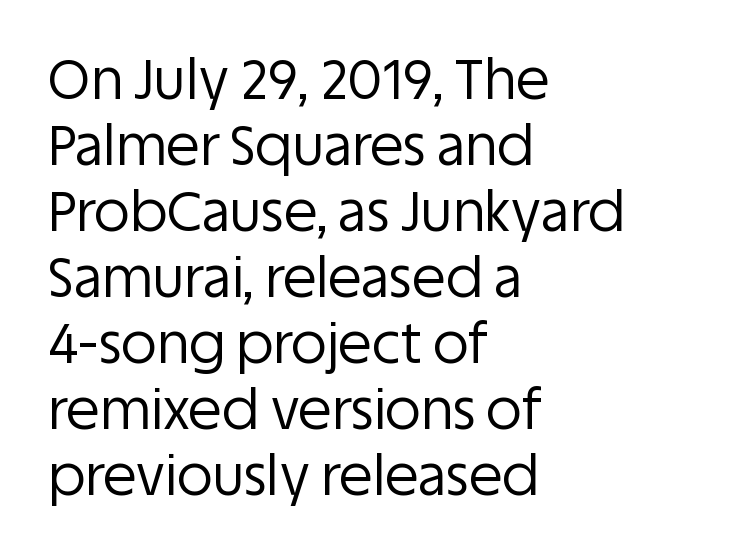
{"serif": "no", "italic": "no", "bold": "no", "weight": "regular", "width": "normal", "stroke_contrast": "low", "x_height": "large", "monospaced": "no", "underline": "no", "align": "left", "line_spacing_ratio": 1.2, "letter_spacing": "normal", "letter_spacing_em": 0.0, "glyph_px": 55}
